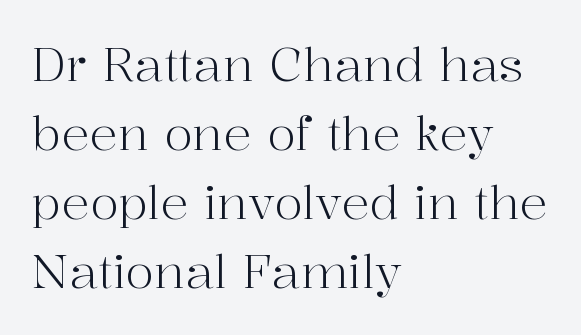
Q: Is the text bold? A: No.
Q: Is the text italic (slanted)? A: No, it is upright.
Q: Is the typeface a serif or a sans-serif typeface? A: Serif.
Q: Is the text underlined? A: No.
Q: How is the paragraph aligned? A: Left-aligned.
Q: Is the spacing between letters normal or unusually wide? A: Normal.
Q: Is the spacing between lines tight, normal or loose? A: Normal.
Q: Width (condensed, normal, or wide)? A: Normal.
Q: Stroke contrast? A: High.
Q: x-height? A: Medium.
Q: Monospaced? A: No.
